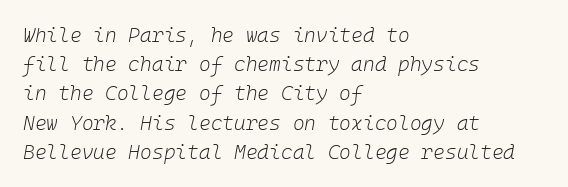
Plain, unruled lines of type. A quiet, ordinary-to-light weight characterises the typeface. In terms of posture, this sample is oblique. The designer left line spacing at the default. The face used here is rendered with its standard letterfit.
